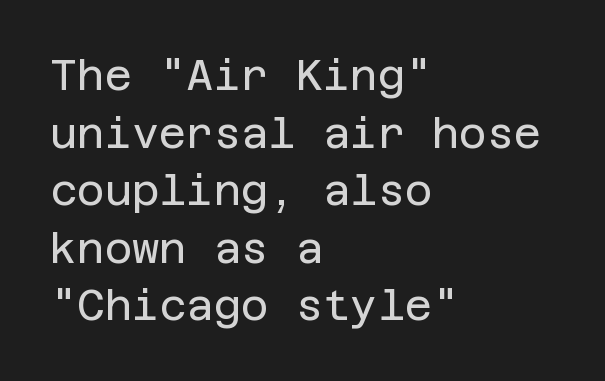
Q: Is the text bold? A: No.
Q: Is the text italic (slanted)? A: No, it is upright.
Q: Is the typeface a serif or a sans-serif typeface? A: Sans-serif.
Q: Is the text underlined? A: No.
Q: How is the paragraph aligned? A: Left-aligned.
Q: Is the spacing between letters normal or unusually wide? A: Normal.
Q: Is the spacing between lines tight, normal or loose? A: Normal.
Q: Width (condensed, normal, or wide)? A: Normal.
Q: Stroke contrast? A: Low.
Q: x-height? A: Large.
